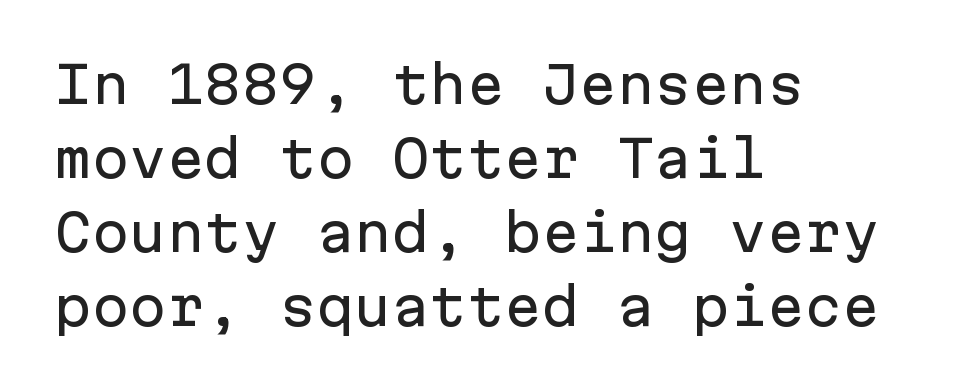
The image shows 50 px sans-serif type, upright, monospaced; set left-aligned, normal line spacing (1.48x), normal letter spacing, not underlined; low stroke contrast and a medium x-height.
